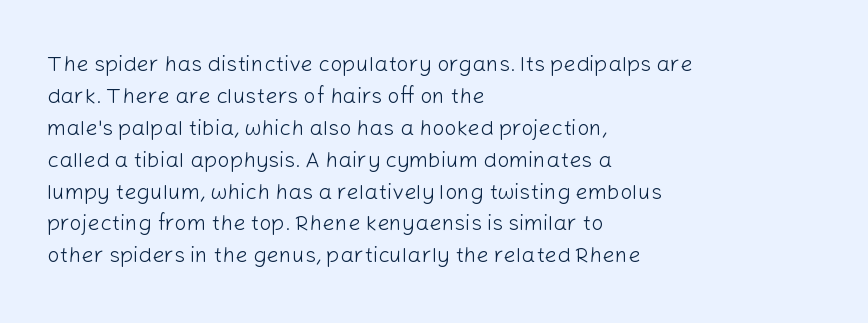
{"italic": "no", "bold": "no", "underline": "no", "align": "left", "line_spacing": "normal", "line_spacing_ratio": 1.45, "letter_spacing": "normal", "letter_spacing_em": 0.0, "glyph_px": 22}
